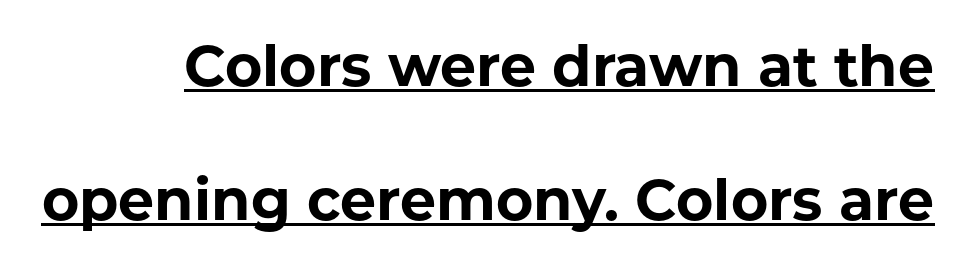
{"serif": "no", "italic": "no", "bold": "yes", "weight": "bold", "width": "normal", "stroke_contrast": "low", "x_height": "medium", "monospaced": "no", "underline": "yes", "line_spacing": "loose", "line_spacing_ratio": 2.35, "letter_spacing": "normal", "letter_spacing_em": 0.0, "glyph_px": 57}
